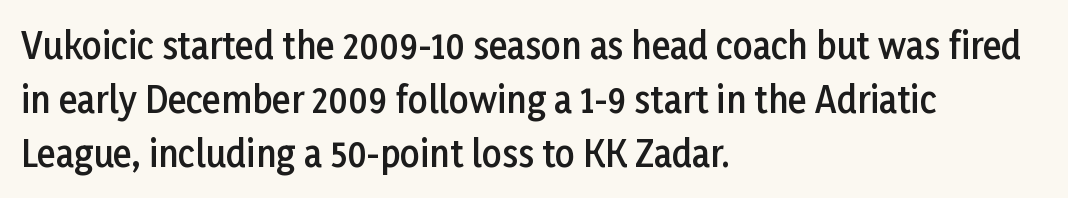
The image shows 35 px semibold sans-serif type, upright; set left-aligned, normal line spacing (1.55x), normal letter spacing, not underlined; low stroke contrast and a medium x-height.
